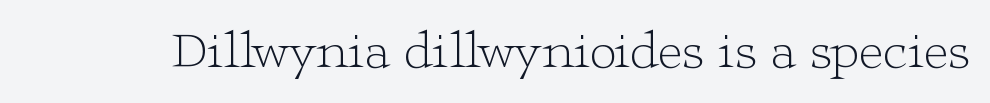
The glyphs in this specimen are seriffed. Every character sits straight up, as roman type does. Letters rest on an invisible, unmarked baseline. Varying glyph widths throughout — classic text-font behaviour. Caption: face not bold, strokes unweighted. Default kerning and tracking; the words read as compact shapes.
